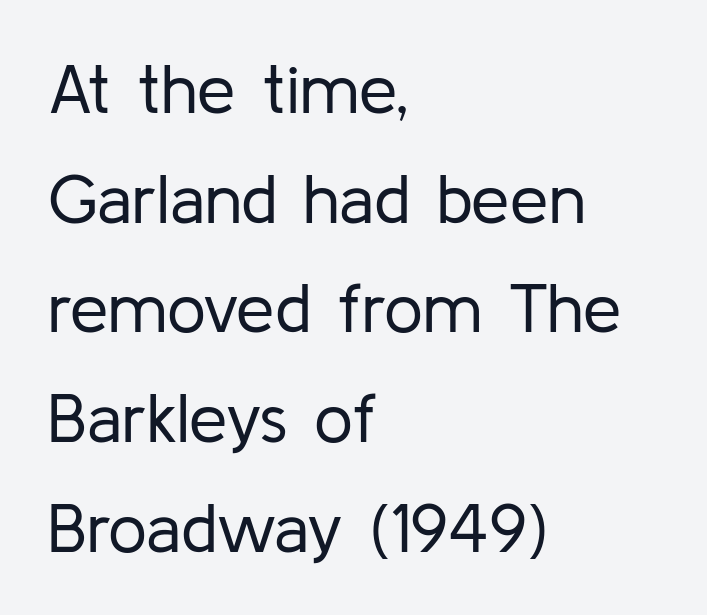
Rows of type keep a routine distance in the vertical direction. You could not count columns in this text — the font is proportionally spaced. This is the regular roman posture of the typeface. Is the stroke heavy? The answer is a plain regular-or-lighter.
